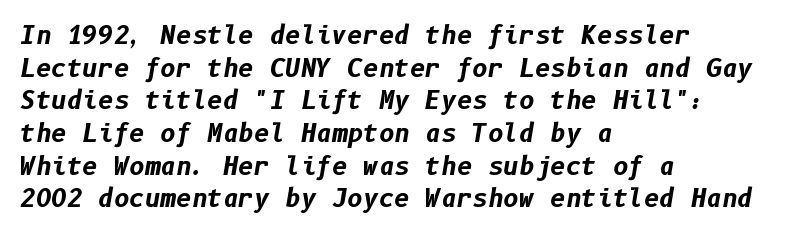
Beneath every word, the page is bare. The letters are bold, with thick, heavy strokes. This sample uses plain, unmodified letter spacing. The rows are spaced the way most documents space them.
